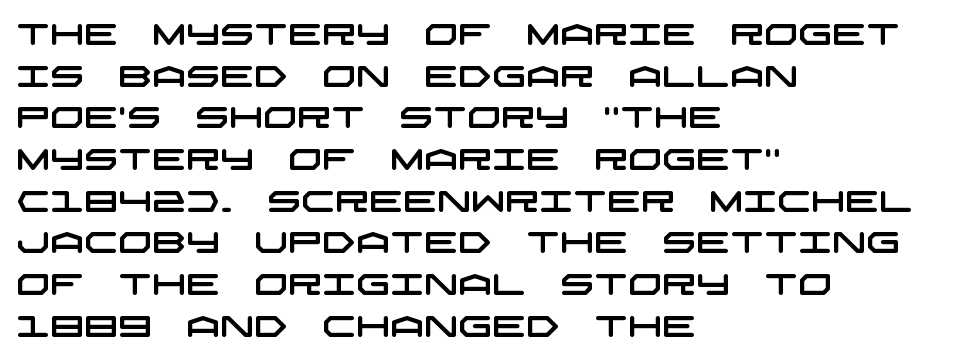
Check the space under the baseline: it is left empty. Caption: multi-line text, flush left, ragged right. Letter spacing: default. The face used here is a sans, in the tradition of grotesques and geometrics. This sample keeps an unexceptional amount of space between lines.
